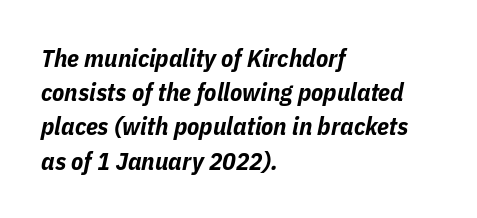
Q: Is the text bold? A: Yes.
Q: Is the text italic (slanted)? A: Yes, it leans right by about 11 degrees.
Q: Is the text underlined? A: No.
Q: How is the paragraph aligned? A: Left-aligned.
Q: Is the spacing between letters normal or unusually wide? A: Normal.
Q: Is the spacing between lines tight, normal or loose? A: Normal.
